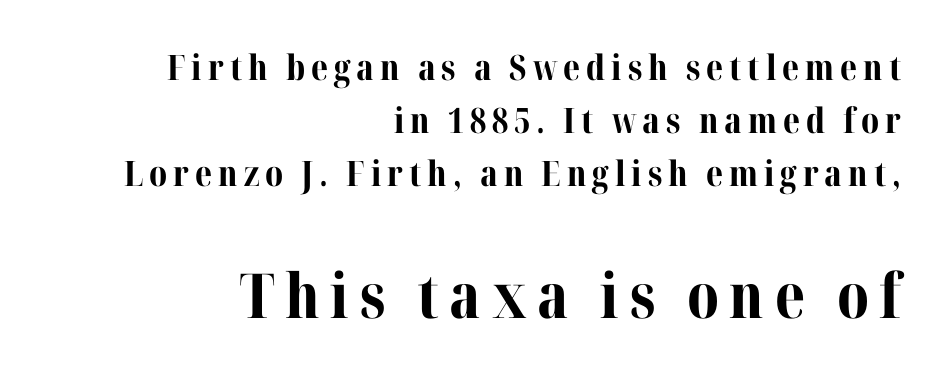
The image shows 62 px bold serif type, upright; set right-aligned, normal line spacing (1.52x), not underlined; the second (bottom) block is 1.77x larger; medium stroke contrast and a medium x-height.
